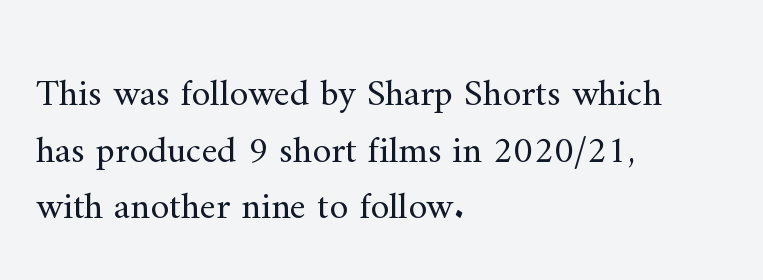
The image shows 38 px regular-weight serif type, upright; set left-aligned, normal line spacing (1.49x), normal letter spacing, not underlined; medium stroke contrast and a small x-height.
